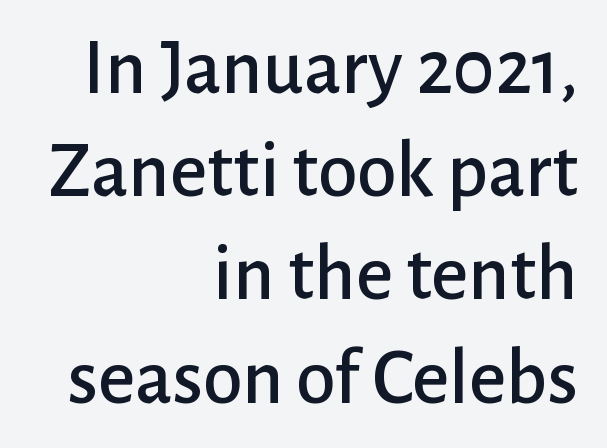
The image shows 80 px sans-serif type, upright; set right-aligned, normal line spacing (1.29x), normal letter spacing, not underlined; low stroke contrast and a medium x-height.
